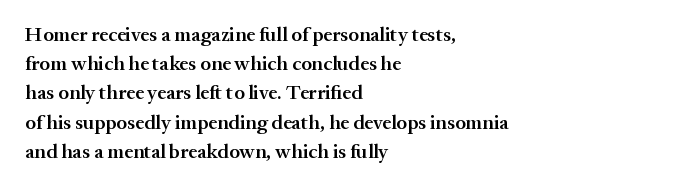
The image shows 20 px text type, upright; set left-aligned, normal line spacing (1.46x), normal letter spacing, not underlined.
